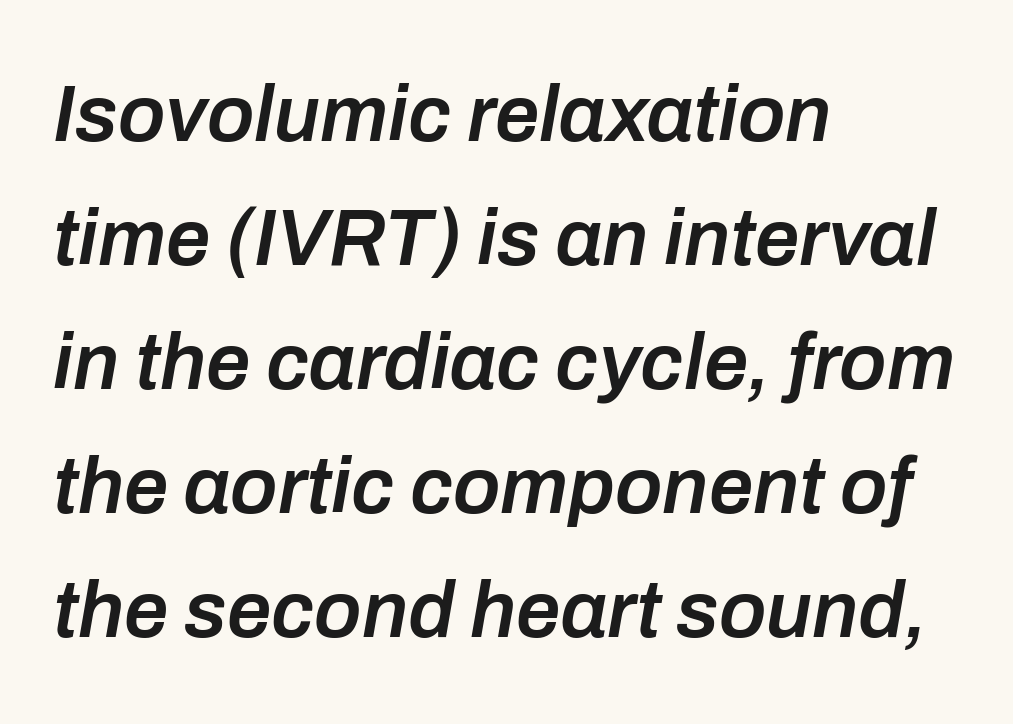
Q: Is the text bold? A: Semi-bold.
Q: Is the text italic (slanted)? A: Yes, it leans right by about 10 degrees.
Q: Is the text underlined? A: No.
Q: How is the paragraph aligned? A: Left-aligned.
Q: Is the spacing between letters normal or unusually wide? A: Normal.
Q: Is the spacing between lines tight, normal or loose? A: Normal.
Q: Width (condensed, normal, or wide)? A: Normal.
Q: Stroke contrast? A: Low.
Q: x-height? A: Medium.
Q: Monospaced? A: No.
